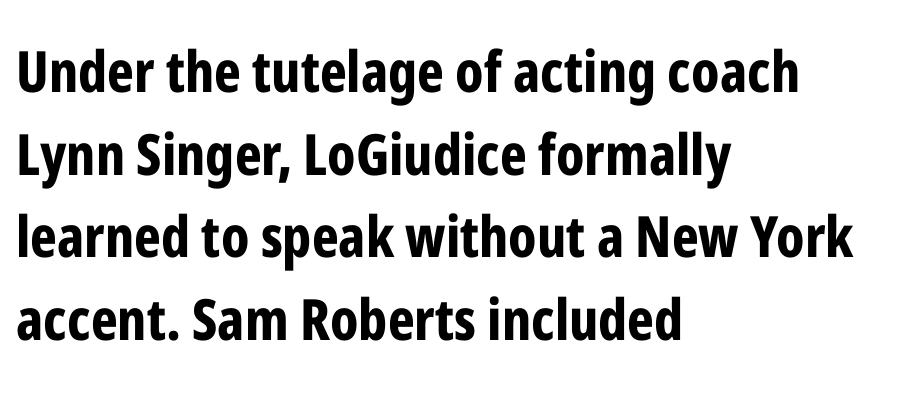
Q: Is the text bold? A: Yes.
Q: Is the text italic (slanted)? A: No, it is upright.
Q: Is the typeface a serif or a sans-serif typeface? A: Sans-serif.
Q: Is the text underlined? A: No.
Q: How is the paragraph aligned? A: Left-aligned.
Q: Is the spacing between letters normal or unusually wide? A: Normal.
Q: Is the spacing between lines tight, normal or loose? A: Normal.
Q: Width (condensed, normal, or wide)? A: Condensed.
Q: Stroke contrast? A: Low.
Q: x-height? A: Medium.
Q: Monospaced? A: No.
